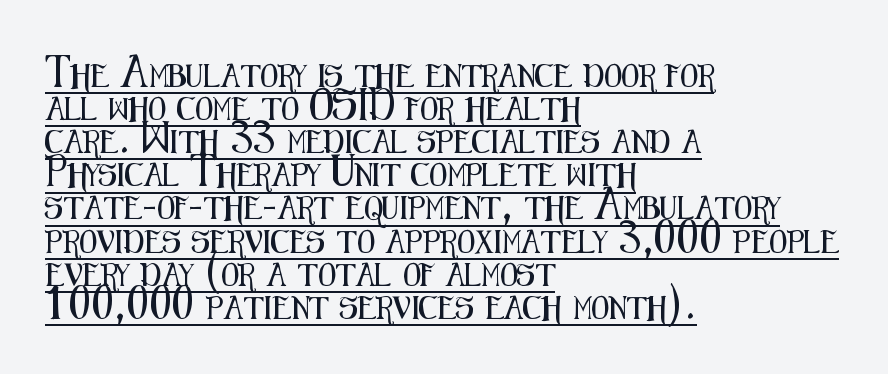
{"italic": "no", "underline": "yes", "align": "left", "line_spacing": "normal", "line_spacing_ratio": 1.44, "letter_spacing": "normal", "letter_spacing_em": 0.0, "glyph_px": 23}
